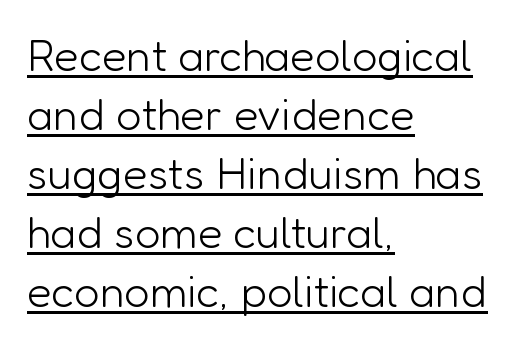
The image shows 45 px light sans-serif type, upright; set left-aligned, normal line spacing (1.31x), normal letter spacing, underlined; low stroke contrast and a medium x-height.
